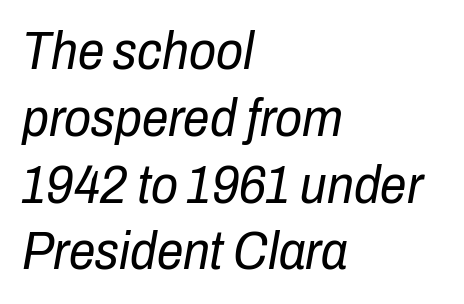
Q: Is the text bold? A: No.
Q: Is the text italic (slanted)? A: Yes, it leans right by about 10 degrees.
Q: Is the text underlined? A: No.
Q: How is the paragraph aligned? A: Left-aligned.
Q: Is the spacing between letters normal or unusually wide? A: Normal.
Q: Is the spacing between lines tight, normal or loose? A: Normal.
Q: Width (condensed, normal, or wide)? A: Condensed.
Q: Stroke contrast? A: Low.
Q: x-height? A: Medium.
Q: Monospaced? A: No.
